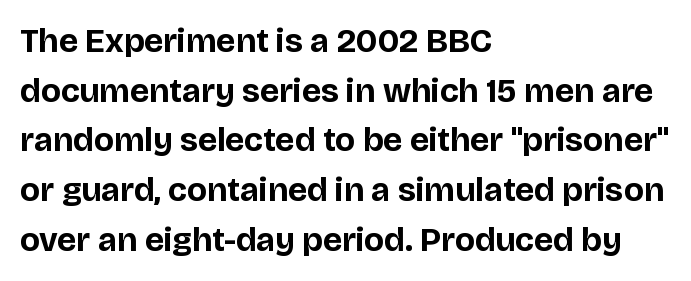
The letters advance in unequal steps, a hallmark of proportional type. These words are printed bold, with thick strokes throughout. Leading matches the norm, producing a regular column. Reading down the block, your eye returns to a fixed left position each line.
